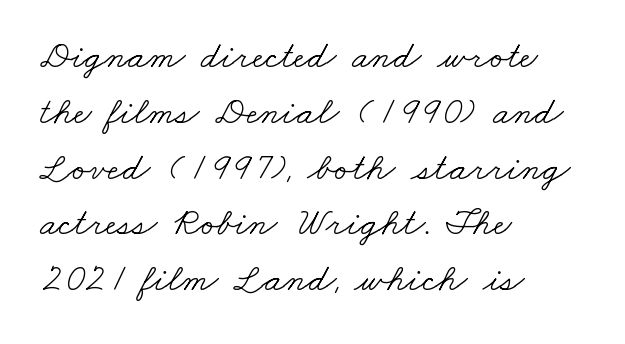
{"serif": "yes", "bold": "no", "weight": "light", "width": "wide", "stroke_contrast": "low", "x_height": "small", "monospaced": "no", "underline": "no", "align": "left", "line_spacing": "normal", "line_spacing_ratio": 1.43, "letter_spacing": "normal", "letter_spacing_em": 0.0, "glyph_px": 39}
